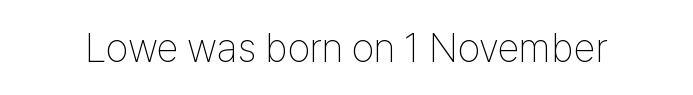
The words here are not underlined. I'd call this a sans setting — the letters go barefoot. Vertical strokes here are truly vertical. No letter is thick-stroked: the sample isn't bold. Look at the tracking — it's just the regular setting, nothing added.
